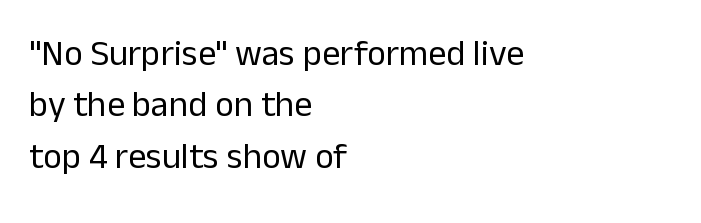
The image shows 36 px regular-weight sans-serif type, upright; set left-aligned, normal line spacing (1.43x), normal letter spacing, not underlined; low stroke contrast and a medium x-height.
